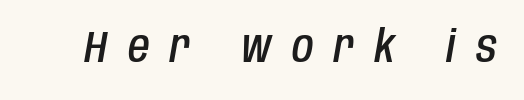
{"italic": "yes", "lean": "right", "slant_degrees": 10, "bold": "semi", "weight": "semibold", "width": "condensed", "stroke_contrast": "low", "x_height": "large", "monospaced": "no", "underline": "no", "letter_spacing": "wide", "letter_spacing_em": 0.47, "glyph_px": 44}
